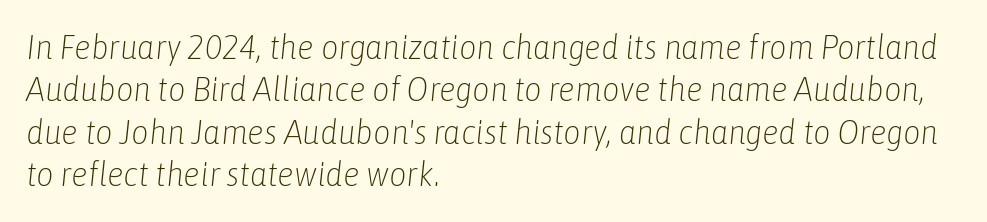
Caption: multi-line text, flush left, ragged right. Nobody drew a line under any word here. Stem width sits at or under what a default text font uses. Compared with typical body copy, the letter spacing here is the same. Vertically, the passage feels balanced, rows spaced as you'd expect. Characters are canted at an angle relative to the baseline's perpendicular.
